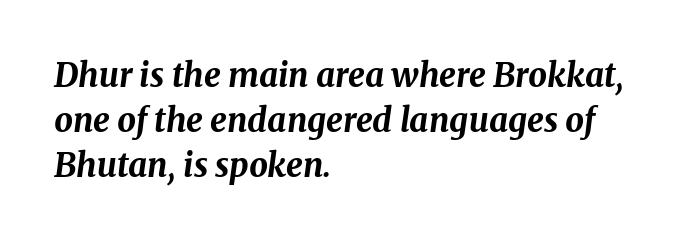
Q: Is the text bold? A: Yes.
Q: Is the text italic (slanted)? A: Yes, it leans right by about 8 degrees.
Q: Is the text underlined? A: No.
Q: How is the paragraph aligned? A: Left-aligned.
Q: Is the spacing between letters normal or unusually wide? A: Normal.
Q: Is the spacing between lines tight, normal or loose? A: Normal.
Q: Width (condensed, normal, or wide)? A: Normal.
Q: Stroke contrast? A: Medium.
Q: x-height? A: Medium.
Q: Monospaced? A: No.
